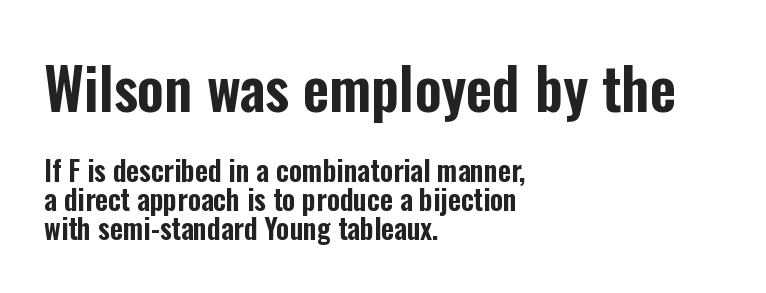
Every character sits straight up, as roman type does. Does the copy run flush right? No — it runs flush left. The emphasis by scale lands on block number one, above. This rendering employs a face without finishing strokes, i.e., a sans-serif. Each letter keeps its own natural width here, so spacing adapts to shape. The horizontal fit of the characters is conventional and even.
